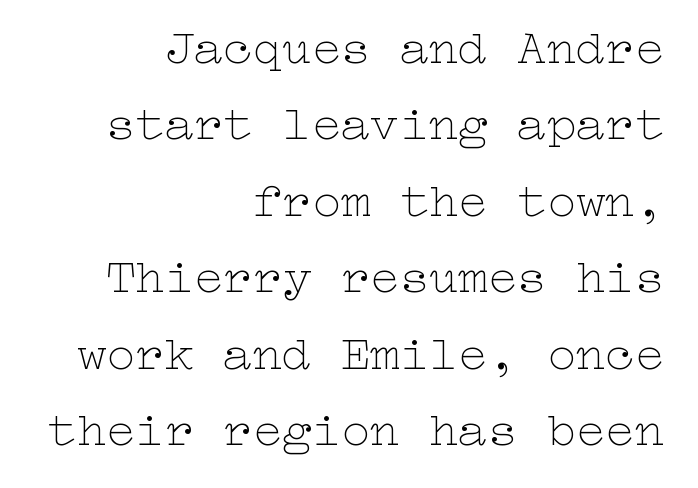
Q: Is the text bold? A: No.
Q: Is the text italic (slanted)? A: No, it is upright.
Q: Is the text underlined? A: No.
Q: How is the paragraph aligned? A: Right-aligned.
Q: Is the spacing between letters normal or unusually wide? A: Normal.
Q: Is the spacing between lines tight, normal or loose? A: Normal.
Q: Width (condensed, normal, or wide)? A: Wide.
Q: Stroke contrast? A: Low.
Q: x-height? A: Medium.
